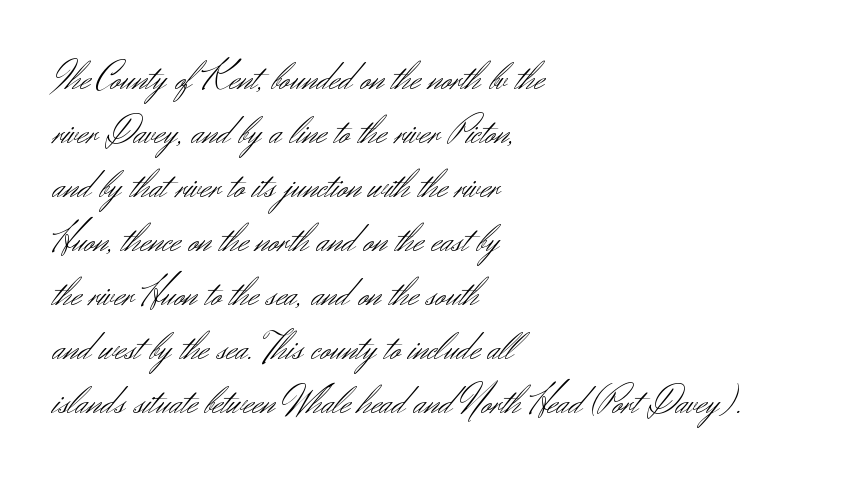
A clean baseline with only descenders dipping below it. Serif or sans? Sans — the stroke terminals are bare. Interline gaps are of average width in this sample. Weight: in the light-to-regular range. The paragraph shown leans on its left margin. The letterforms sit shoulder to shoulder at normal distance.
